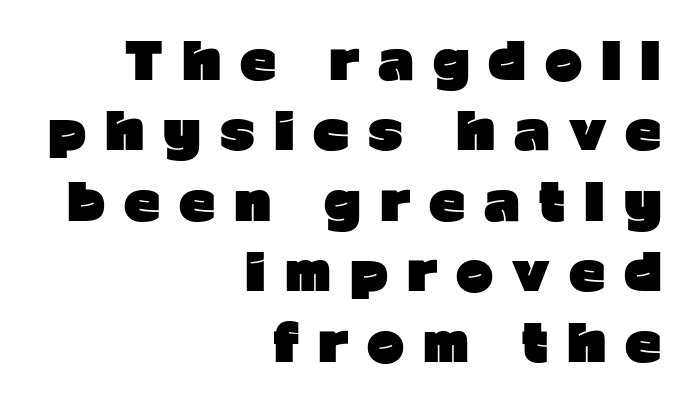
Q: Is the text bold? A: Yes.
Q: Is the text italic (slanted)? A: No, it is upright.
Q: Is the typeface a serif or a sans-serif typeface? A: Sans-serif.
Q: Is the text underlined? A: No.
Q: How is the paragraph aligned? A: Right-aligned.
Q: Is the spacing between letters normal or unusually wide? A: Unusually wide.
Q: Is the spacing between lines tight, normal or loose? A: Normal.
Q: Width (condensed, normal, or wide)? A: Normal.
Q: Stroke contrast? A: Low.
Q: x-height? A: Medium.
Q: Monospaced? A: No.
